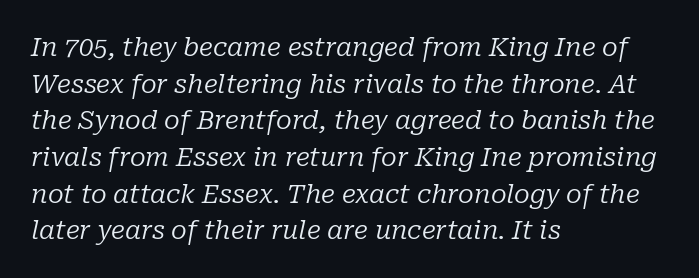
{"italic": "yes", "lean": "right", "slant_degrees": 10, "bold": "no", "underline": "no", "align": "left", "line_spacing": "normal", "line_spacing_ratio": 1.41, "letter_spacing": "normal", "letter_spacing_em": 0.0, "glyph_px": 26}
